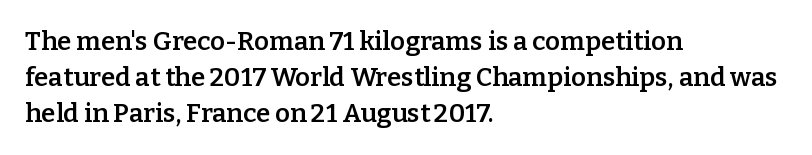
{"italic": "no", "bold": "semi", "underline": "no", "align": "left", "line_spacing": "normal", "line_spacing_ratio": 1.39, "letter_spacing": "normal", "letter_spacing_em": 0.0, "glyph_px": 26}
